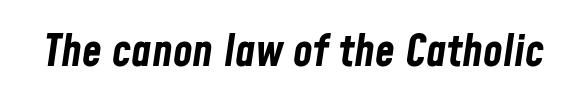
The image shows 45 px bold, condensed type, italic (leaning right); set normal letter spacing, not underlined; low stroke contrast and a medium x-height.
